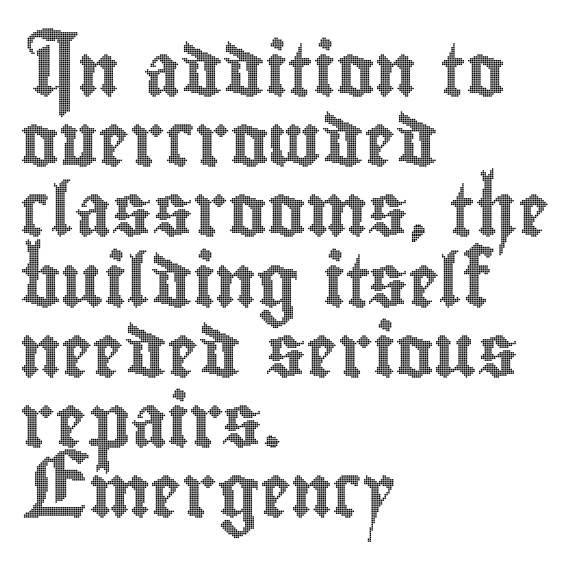
Q: Is the text italic (slanted)? A: No, it is upright.
Q: Is the text underlined? A: No.
Q: How is the paragraph aligned? A: Left-aligned.
Q: Is the spacing between letters normal or unusually wide? A: Normal.
Q: Is the spacing between lines tight, normal or loose? A: Normal.
Q: Width (condensed, normal, or wide)? A: Condensed.
Q: x-height? A: Small.
Q: Monospaced? A: No.
